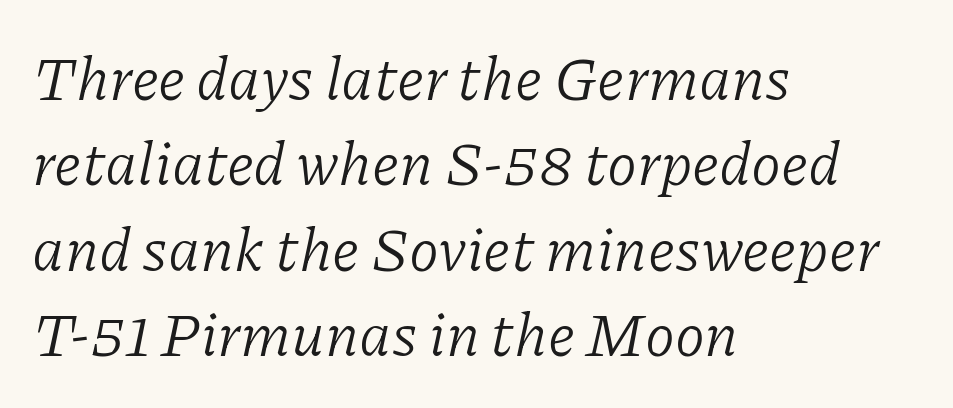
{"serif": "yes", "italic": "yes", "lean": "right", "slant_degrees": 11, "bold": "no", "weight": "light", "width": "normal", "stroke_contrast": "low", "x_height": "medium", "monospaced": "no", "underline": "no", "align": "left", "line_spacing": "normal", "line_spacing_ratio": 1.4, "letter_spacing": "normal", "letter_spacing_em": 0.0, "glyph_px": 61}
